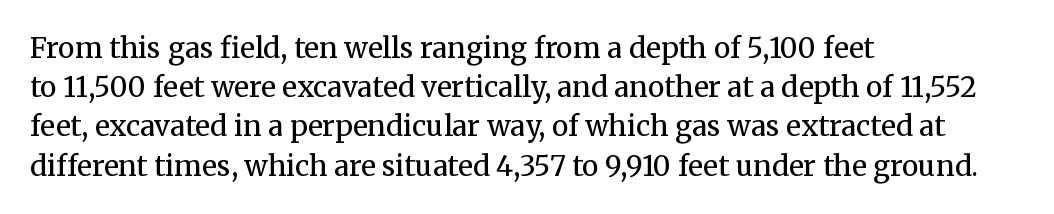
This rendering employs a face with finishing strokes, i.e., a serif. Between one letter and the next there's only the usual sliver of space. The specimen omits any rule beneath the text block's lines. Each letter keeps its own natural width here, so spacing adapts to shape. The passage shown is not bold in any degree.
